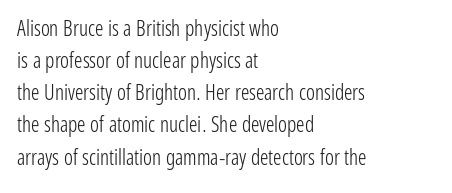
The image shows 21 px text type, upright; set left-aligned, normal line spacing (1.53x), normal letter spacing, not underlined.
